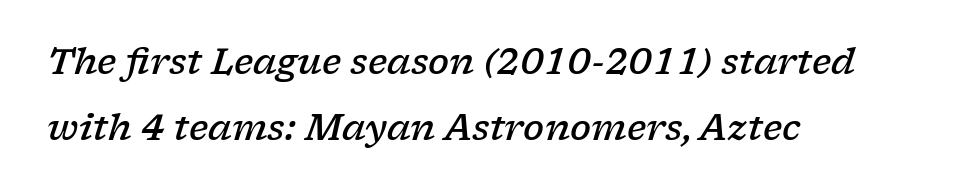
Here the glyphs are tracked normally, forming tight word shapes. The ragged edge is on the right, which tells us the setting is flush left. The glyphs are unaccompanied by any horizontal stroke below them. These lines are composed in type with serifs.
